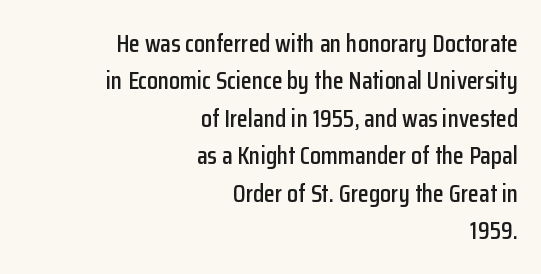
{"italic": "no", "underline": "no", "align": "right", "line_spacing": "normal", "line_spacing_ratio": 1.5, "letter_spacing": "normal", "letter_spacing_em": 0.0, "glyph_px": 25}
